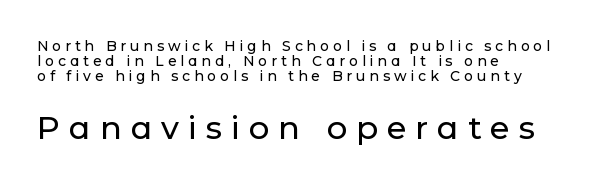
The image shows 32 px sans-serif type, upright; set left-aligned, tight line spacing (1.08x), unusually wide letter spacing (+0.28 em), not underlined; the second (bottom) block is 2.29x larger; low stroke contrast and a medium x-height.
